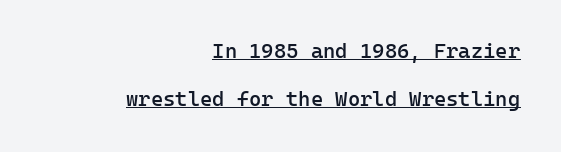
This is the in-between weight designers call semibold or demi. The passage shown is underscored from start to finish. There is no visible air inserted between adjacent glyphs. Successive baselines arrive slowly, with a big drop between each.
